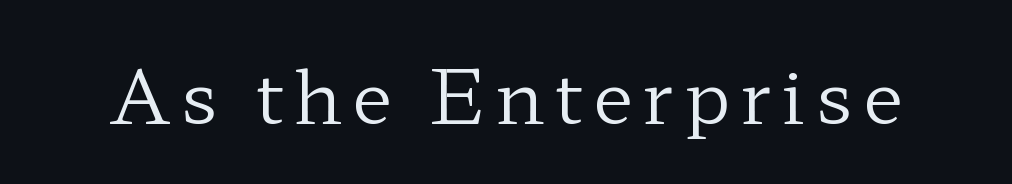
{"serif": "yes", "italic": "no", "bold": "no", "weight": "regular", "width": "wide", "stroke_contrast": "low", "x_height": "medium", "monospaced": "no", "underline": "no", "glyph_px": 74}
